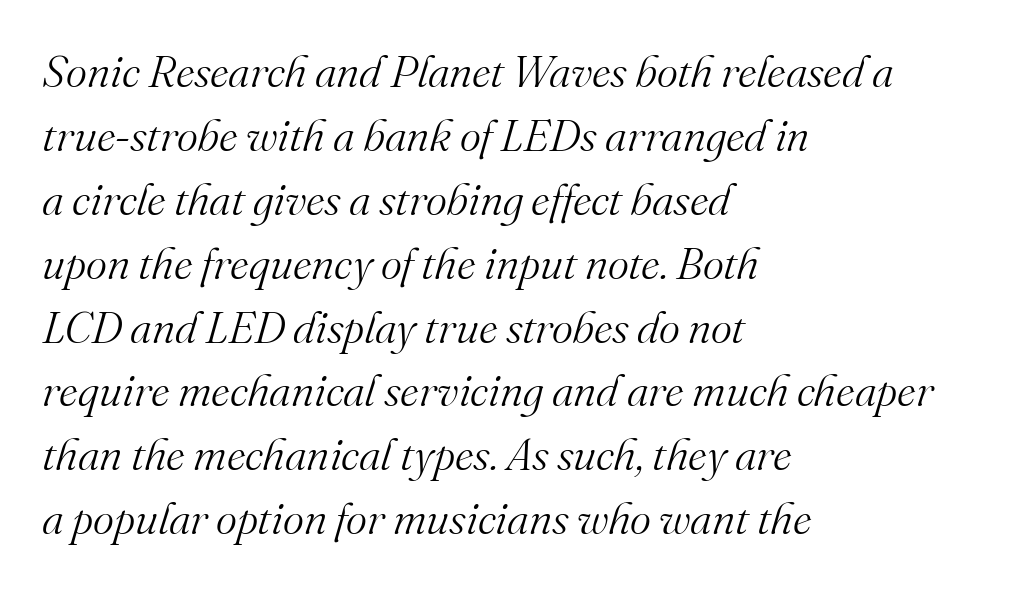
Q: Is the text bold? A: No.
Q: Is the text italic (slanted)? A: Yes, it leans right by about 16 degrees.
Q: Is the typeface a serif or a sans-serif typeface? A: Serif.
Q: Is the text underlined? A: No.
Q: How is the paragraph aligned? A: Left-aligned.
Q: Is the spacing between letters normal or unusually wide? A: Normal.
Q: Is the spacing between lines tight, normal or loose? A: Normal.
Q: Width (condensed, normal, or wide)? A: Normal.
Q: Stroke contrast? A: Medium.
Q: x-height? A: Small.
Q: Monospaced? A: No.
